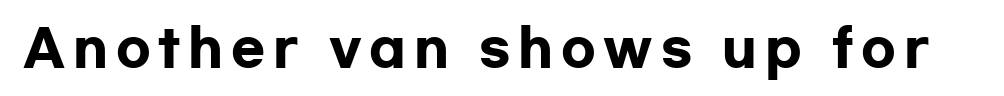
The image shows 50 px heavy, wide sans-serif type, upright; set not underlined; low stroke contrast and a medium x-height.
